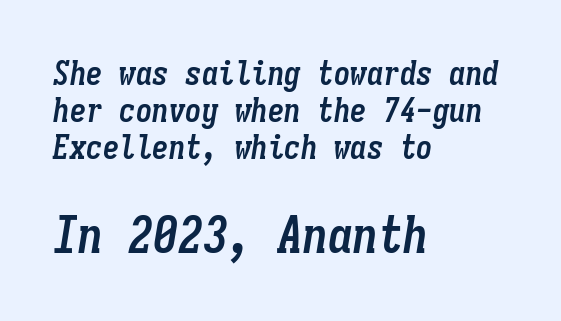
It's the slanting kind of type. Baseline-to-baseline distance is barely more than the letter height. Spacing verdict: monospaced, one width for all characters. This rendering leaves character spacing at its baseline value.
